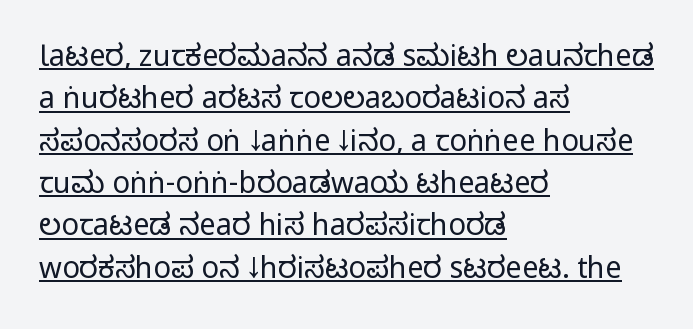
{"serif": "no", "italic": "no", "bold": "no", "weight": "regular", "width": "condensed", "stroke_contrast": "low", "x_height": "large", "monospaced": "no", "underline": "yes", "align": "left", "line_spacing": "normal", "line_spacing_ratio": 1.46, "letter_spacing": "normal", "letter_spacing_em": 0.0, "glyph_px": 29}
